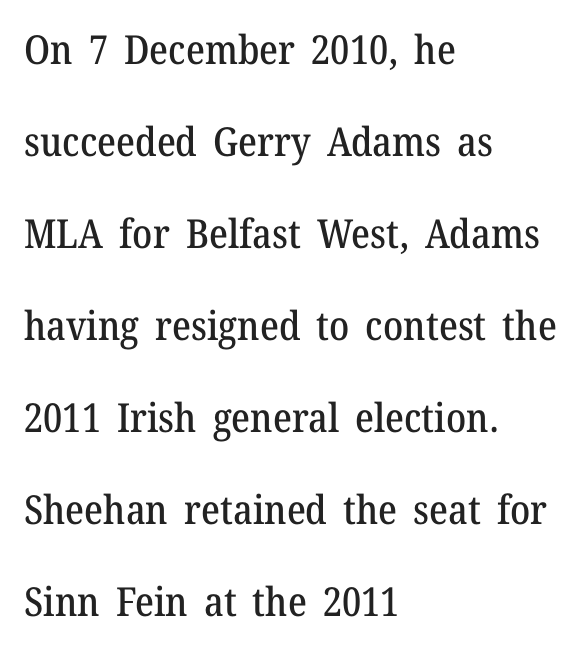
The image shows 40 px serif type, upright; set left-aligned, loose line spacing (2.3x), normal letter spacing, not underlined; medium stroke contrast and a medium x-height.
